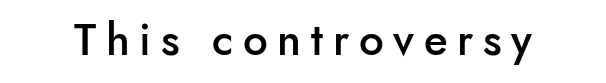
{"serif": "no", "italic": "no", "bold": "semi", "weight": "semibold", "width": "normal", "stroke_contrast": "low", "x_height": "small", "monospaced": "no", "underline": "no", "letter_spacing": "wide", "letter_spacing_em": 0.22, "glyph_px": 44}
